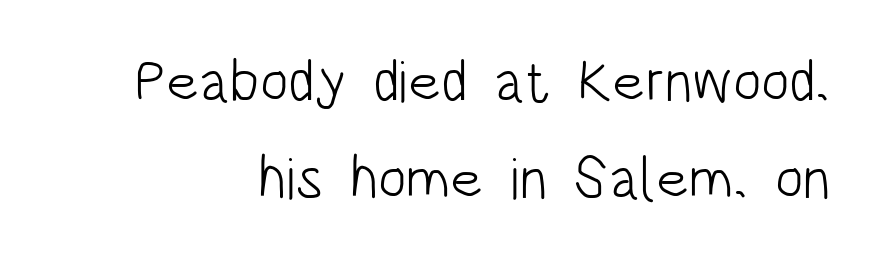
The tracking reads as untouched default to a designer's eye. Style check: upright. Regarding leading, the lines here are spaced in the standard way. Proportional: the letters do not fall into vertical columns. Caption: face not bold, strokes unweighted.
